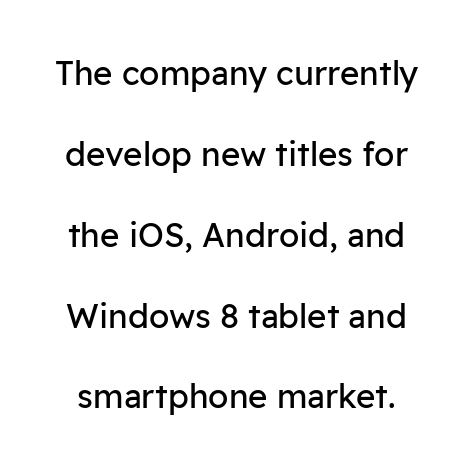
Q: Is the text bold? A: No.
Q: Is the text italic (slanted)? A: No, it is upright.
Q: Is the typeface a serif or a sans-serif typeface? A: Sans-serif.
Q: Is the text underlined? A: No.
Q: Is the spacing between letters normal or unusually wide? A: Normal.
Q: Is the spacing between lines tight, normal or loose? A: Loose.
Q: Width (condensed, normal, or wide)? A: Normal.
Q: Stroke contrast? A: Low.
Q: x-height? A: Medium.
Q: Monospaced? A: No.
